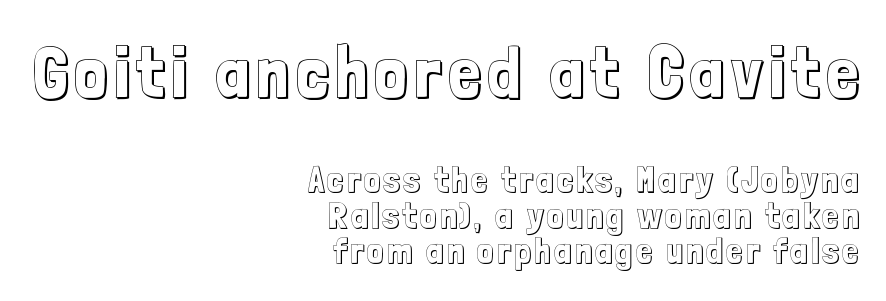
{"italic": "no", "width": "condensed", "x_height": "medium", "monospaced": "no", "underline": "no", "align": "right", "line_spacing": "tight", "line_spacing_ratio": 0.99, "larger_block": "first", "size_ratio": 2.0, "glyph_px": 72}
